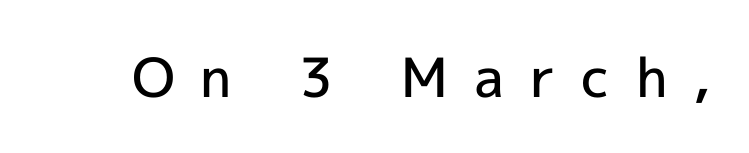
The image shows 54 px semibold sans-serif type, upright; set unusually wide letter spacing (+0.48 em), not underlined; a medium x-height.
